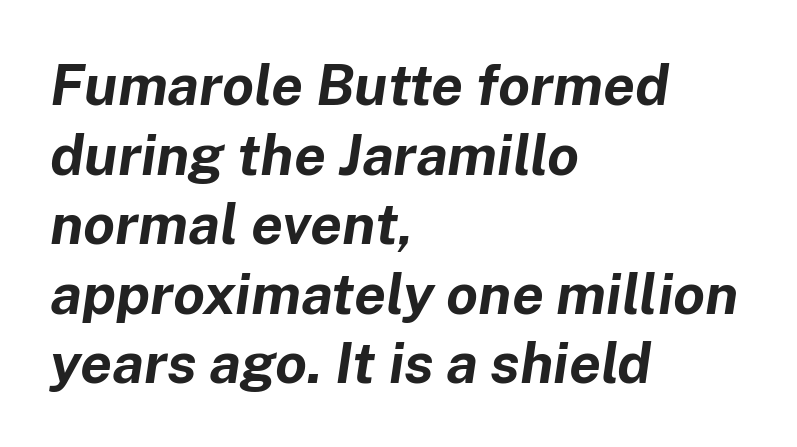
The image shows 57 px bold type, italic (leaning right); set left-aligned, line spacing 1.22x, normal letter spacing, not underlined; low stroke contrast and a medium x-height.
